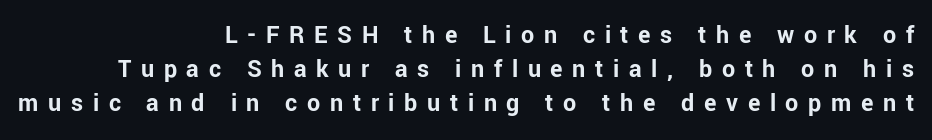
{"italic": "no", "bold": "yes", "underline": "no", "align": "right", "line_spacing": "normal", "line_spacing_ratio": 1.31, "letter_spacing": "wide", "letter_spacing_em": 0.37, "glyph_px": 26}
